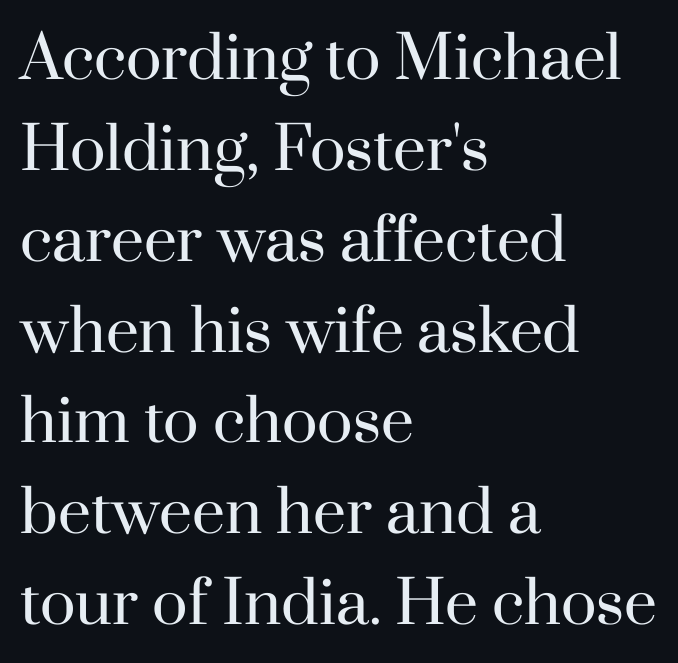
Heaviness? Minimal to ordinary, like unemphasized prose. Little horizontal feet cap the strokes, marking this as serif type. A student would call this left alignment; a typographer would say flush left, rag right. Characters follow at the spacing the type designer built in.
